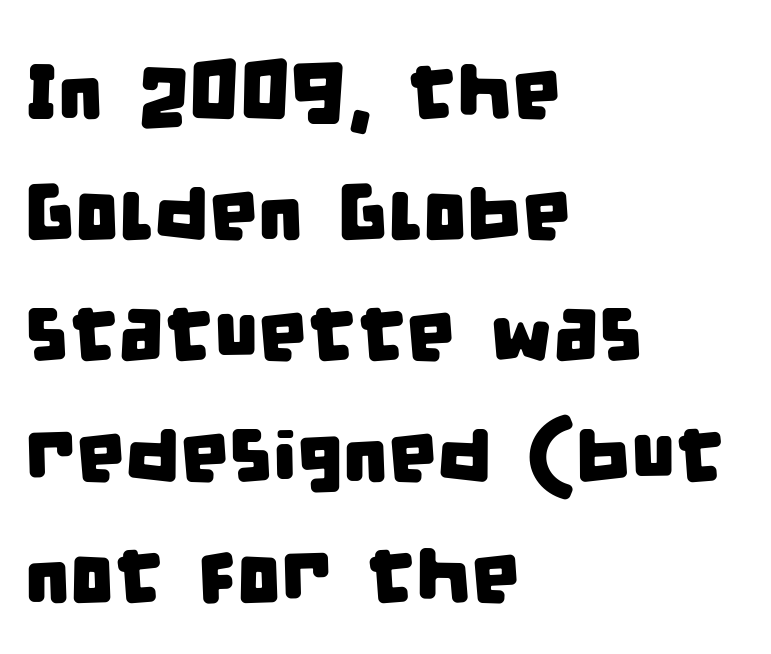
This sample has the flowing, uneven cadence of proportional lettering. The line-height multiplier appears to be the usual default. A bare baseline throughout the passage. The lines in this sample share a left origin and differ only in where they stop. This sample uses a sans-serif face.
